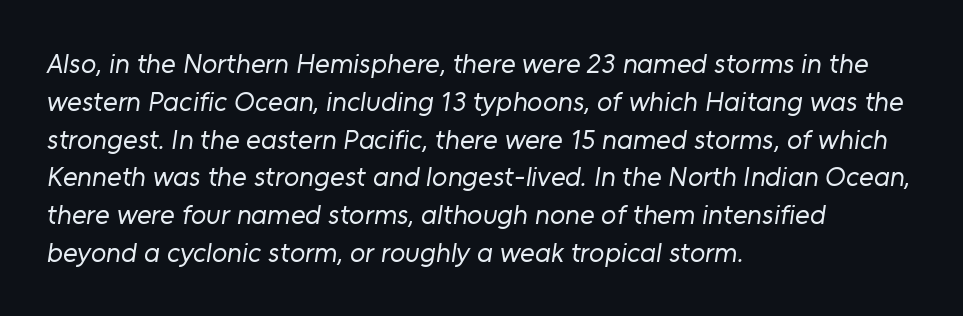
{"serif": "no", "bold": "no", "weight": "regular", "width": "normal", "stroke_contrast": "low", "x_height": "medium", "monospaced": "no", "underline": "no", "align": "left", "line_spacing": "normal", "line_spacing_ratio": 1.35, "letter_spacing": "normal", "letter_spacing_em": 0.0, "glyph_px": 28}
